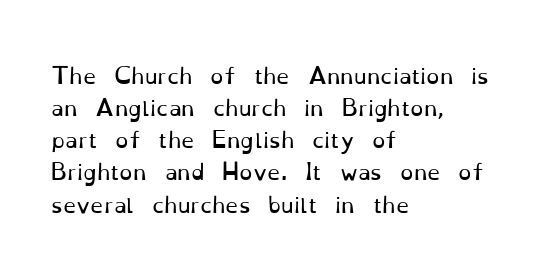
The image shows 21 px text type, upright; set left-aligned, normal line spacing (1.53x), normal letter spacing, not underlined.
